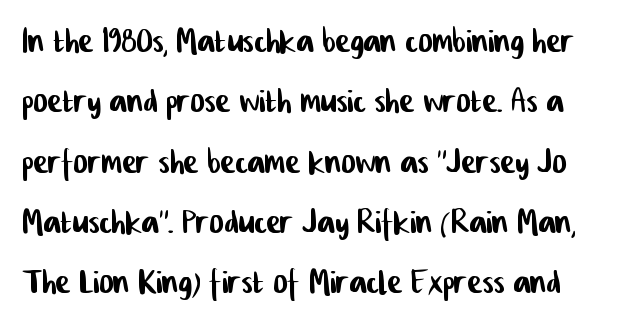
Q: Is the typeface a serif or a sans-serif typeface? A: Sans-serif.
Q: Is the text underlined? A: No.
Q: Is the spacing between letters normal or unusually wide? A: Normal.
Q: Is the spacing between lines tight, normal or loose? A: Normal.
Q: Width (condensed, normal, or wide)? A: Condensed.
Q: Stroke contrast? A: Low.
Q: x-height? A: Medium.
Q: Monospaced? A: No.
